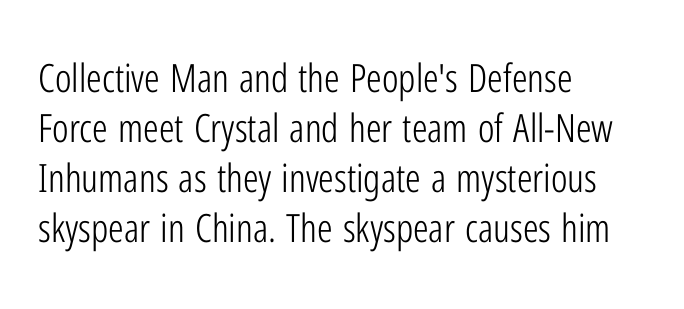
The image shows 39 px light, condensed sans-serif type, upright; set left-aligned, normal line spacing (1.28x), normal letter spacing, not underlined; low stroke contrast and a medium x-height.
